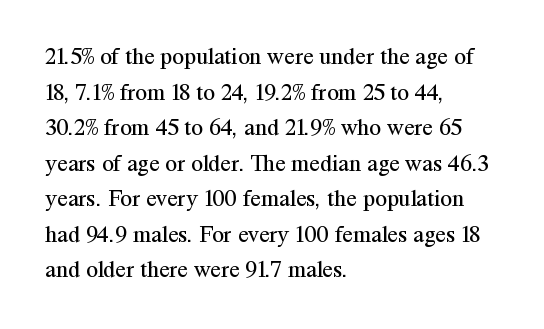
The image shows 24 px text type, upright; set left-aligned, normal line spacing (1.48x), normal letter spacing, not underlined.
